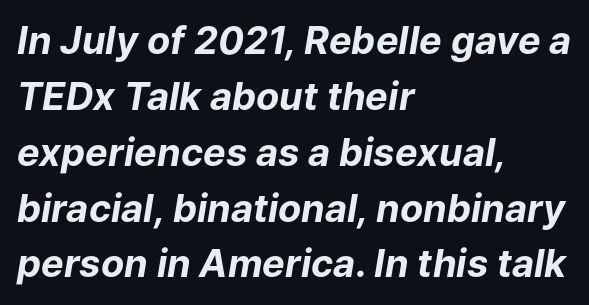
Q: Is the text bold? A: Yes.
Q: Is the text italic (slanted)? A: Yes, it leans right by about 9 degrees.
Q: Is the text underlined? A: No.
Q: How is the paragraph aligned? A: Left-aligned.
Q: Is the spacing between letters normal or unusually wide? A: Normal.
Q: Is the spacing between lines tight, normal or loose? A: Normal.
Q: Width (condensed, normal, or wide)? A: Normal.
Q: Stroke contrast? A: Low.
Q: x-height? A: Medium.
Q: Monospaced? A: No.
